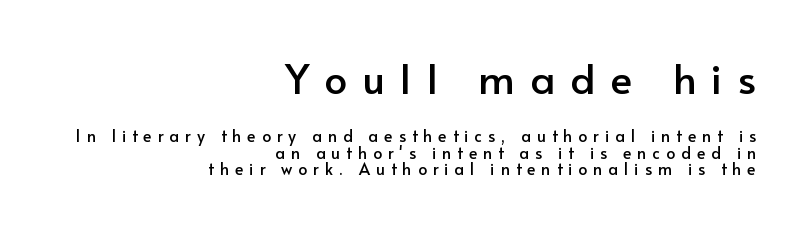
Q: Is the text italic (slanted)? A: No, it is upright.
Q: Is the typeface a serif or a sans-serif typeface? A: Sans-serif.
Q: Is the text underlined? A: No.
Q: How is the paragraph aligned? A: Right-aligned.
Q: Is the spacing between letters normal or unusually wide? A: Unusually wide.
Q: Is the spacing between lines tight, normal or loose? A: Tight.
Q: Which block of text is set in a larger size, the first (top) or the second (bottom)? A: The first (top) one.
Q: Width (condensed, normal, or wide)? A: Normal.
Q: Stroke contrast? A: Low.
Q: x-height? A: Small.
Q: Monospaced? A: No.
